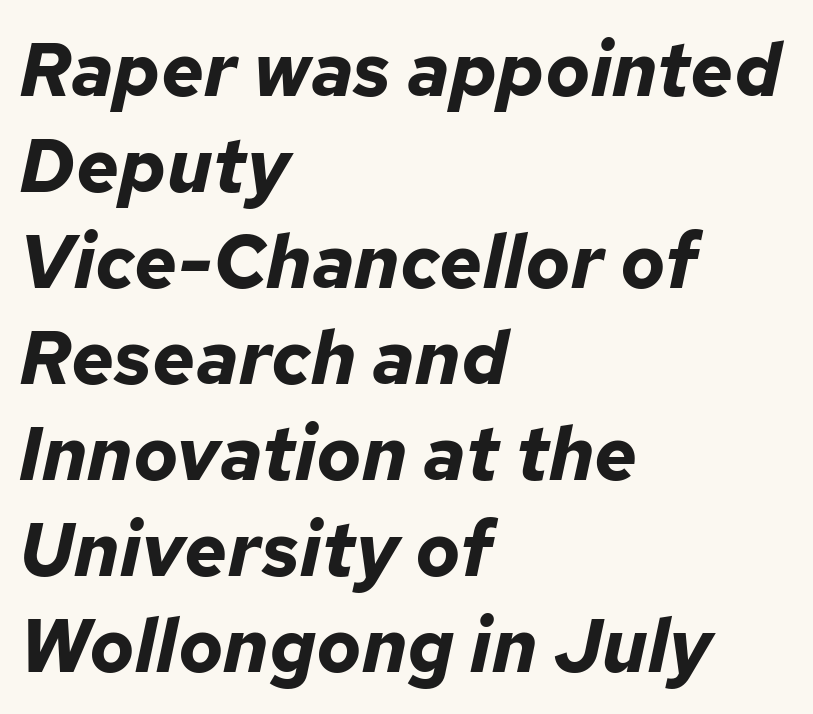
The image shows 75 px bold type, italic (leaning right); set left-aligned, normal line spacing (1.28x), normal letter spacing, not underlined; low stroke contrast and a medium x-height.
